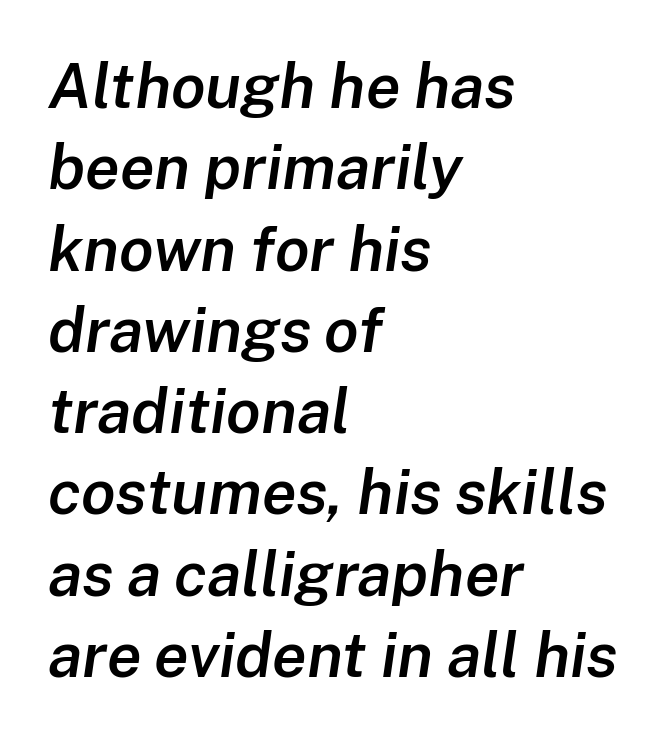
Q: Is the text bold? A: Semi-bold.
Q: Is the text italic (slanted)? A: Yes, it leans right by about 8 degrees.
Q: Is the text underlined? A: No.
Q: How is the paragraph aligned? A: Left-aligned.
Q: Is the spacing between letters normal or unusually wide? A: Normal.
Q: Is the spacing between lines tight, normal or loose? A: Normal.
Q: Width (condensed, normal, or wide)? A: Normal.
Q: Stroke contrast? A: Low.
Q: x-height? A: Medium.
Q: Monospaced? A: No.
